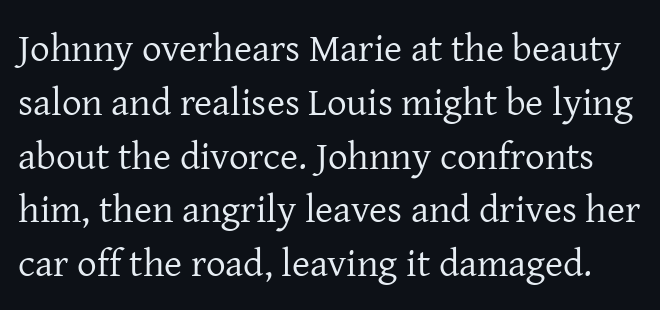
{"serif": "yes", "italic": "no", "bold": "no", "weight": "regular", "width": "normal", "stroke_contrast": "low", "x_height": "medium", "monospaced": "no", "underline": "no", "line_spacing": "normal", "line_spacing_ratio": 1.38, "letter_spacing": "normal", "letter_spacing_em": 0.0, "glyph_px": 39}
